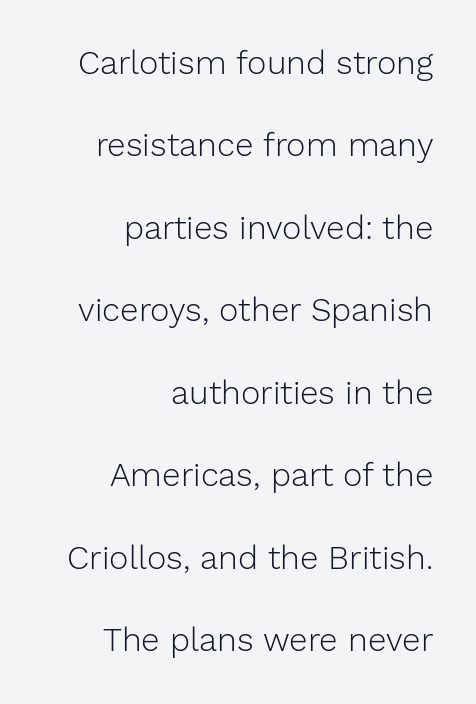
Q: Is the text bold? A: No.
Q: Is the text italic (slanted)? A: No, it is upright.
Q: Is the typeface a serif or a sans-serif typeface? A: Sans-serif.
Q: Is the text underlined? A: No.
Q: How is the paragraph aligned? A: Right-aligned.
Q: Is the spacing between letters normal or unusually wide? A: Normal.
Q: Is the spacing between lines tight, normal or loose? A: Loose.
Q: Width (condensed, normal, or wide)? A: Normal.
Q: Stroke contrast? A: Low.
Q: x-height? A: Medium.
Q: Monospaced? A: No.
